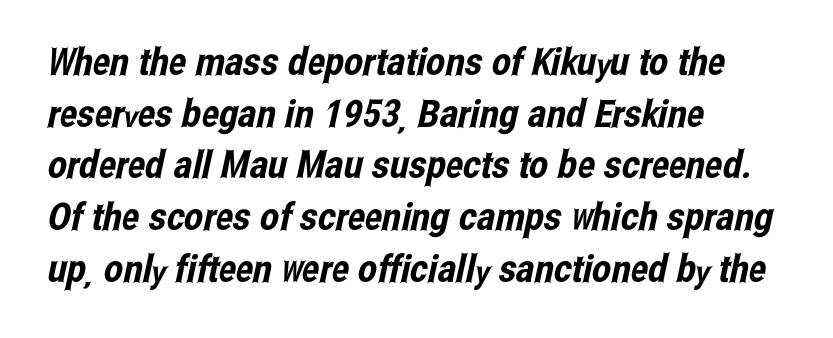
The image shows 38 px condensed sans-serif type; set left-aligned, normal line spacing (1.36x), normal letter spacing, not underlined; low stroke contrast and a medium x-height.
